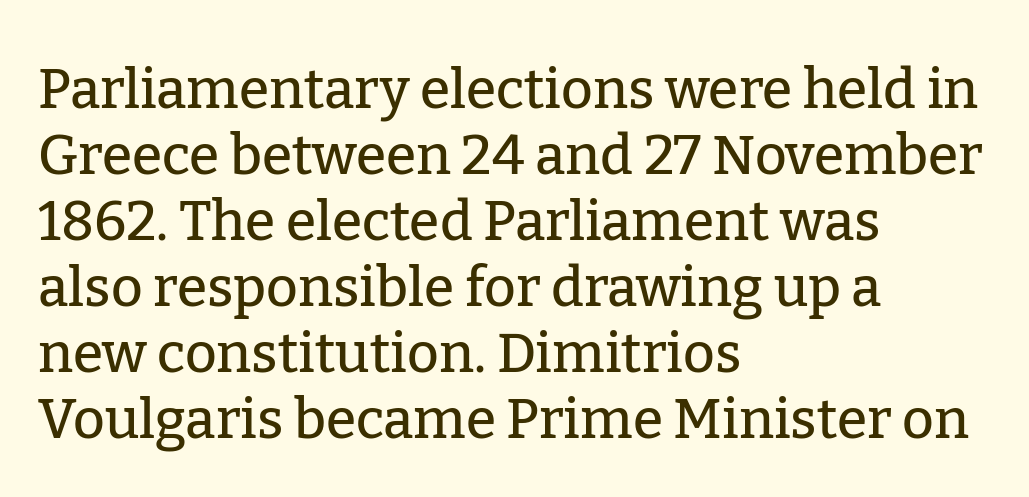
Q: Is the text italic (slanted)? A: No, it is upright.
Q: Is the typeface a serif or a sans-serif typeface? A: Serif.
Q: Is the text underlined? A: No.
Q: How is the paragraph aligned? A: Left-aligned.
Q: Is the spacing between letters normal or unusually wide? A: Normal.
Q: Width (condensed, normal, or wide)? A: Normal.
Q: Stroke contrast? A: Low.
Q: x-height? A: Medium.
Q: Monospaced? A: No.
